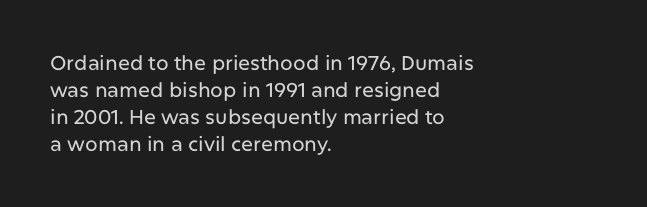
One-word summary of the alignment: left. The words here are not underlined. The passage shown stacks its lines at a standard gap. These lines were composed using upright roman letters.
